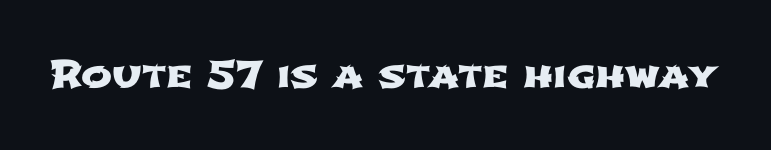
{"serif": "no", "width": "wide", "stroke_contrast": "low", "x_height": "medium", "monospaced": "no", "underline": "no", "letter_spacing": "normal", "letter_spacing_em": 0.0, "glyph_px": 37}
